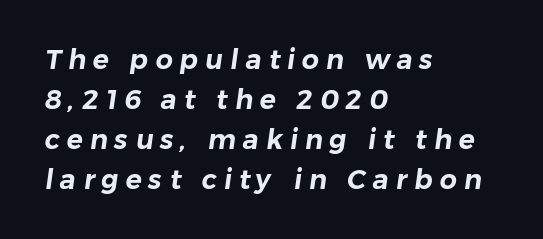
Q: Is the text underlined? A: No.
Q: How is the paragraph aligned? A: Left-aligned.
Q: Is the spacing between letters normal or unusually wide? A: Unusually wide.
Q: Is the spacing between lines tight, normal or loose? A: Normal.
